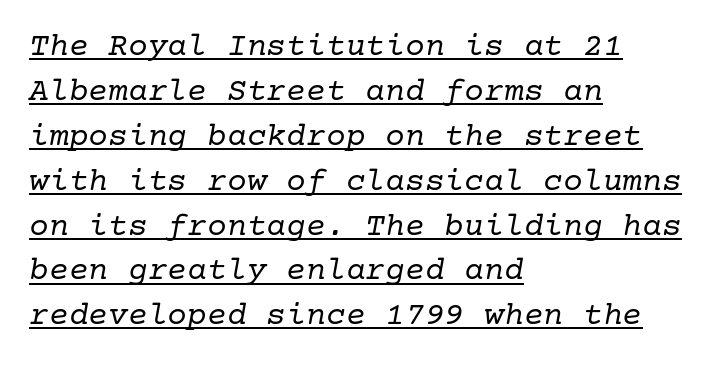
{"serif": "yes", "italic": "yes", "lean": "right", "slant_degrees": 10, "bold": "no", "weight": "regular", "width": "normal", "stroke_contrast": "low", "x_height": "medium", "underline": "yes", "align": "left", "line_spacing": "normal", "line_spacing_ratio": 1.36, "letter_spacing": "normal", "letter_spacing_em": 0.0, "glyph_px": 33}
